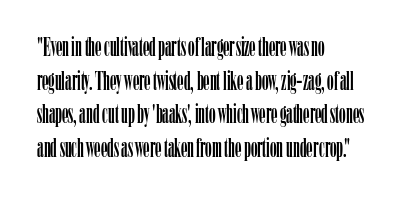
{"italic": "no", "underline": "no", "align": "left", "line_spacing": "normal", "line_spacing_ratio": 1.29, "letter_spacing": "normal", "letter_spacing_em": 0.0, "glyph_px": 26}
